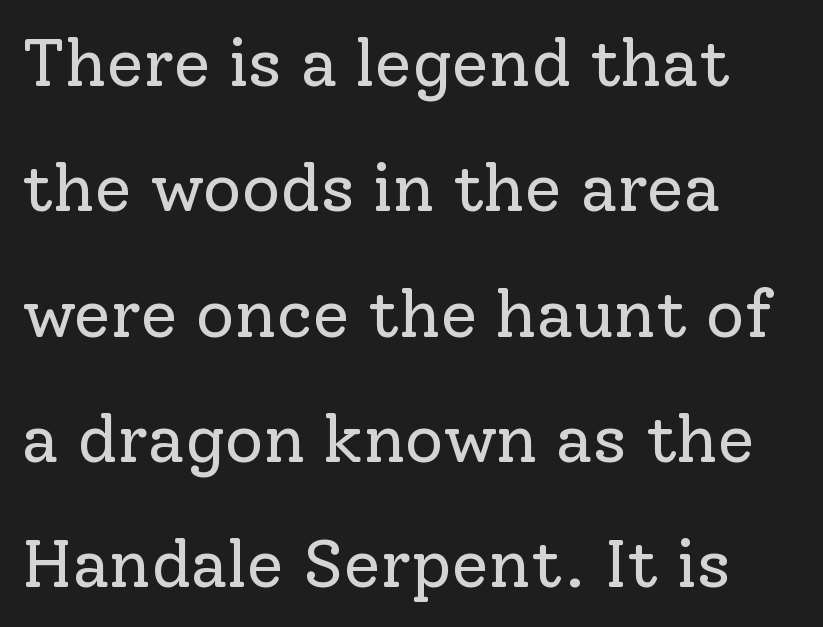
The image shows 67 px regular-weight serif type, upright; set left-aligned, line spacing 1.87x, normal letter spacing, not underlined; low stroke contrast and a medium x-height.
